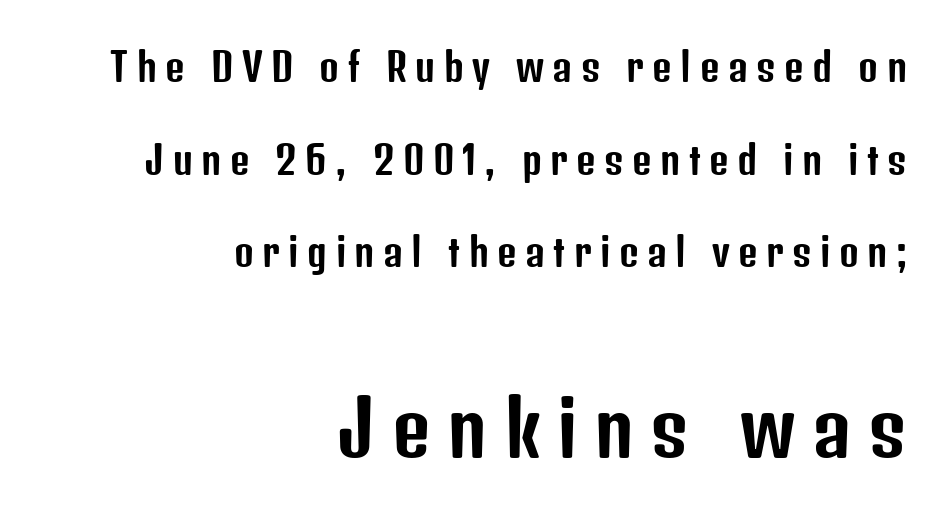
Observe the wide spacing: letters keep a clear distance from each other. You can tell it's not italic because the verticals are truly vertical. The paragraph has a hard right edge and a soft left edge. Interline gaps are noticeably wide in this sample. You get the small type first, then a jump to larger type. Varying glyph widths throughout — classic text-font behaviour.
